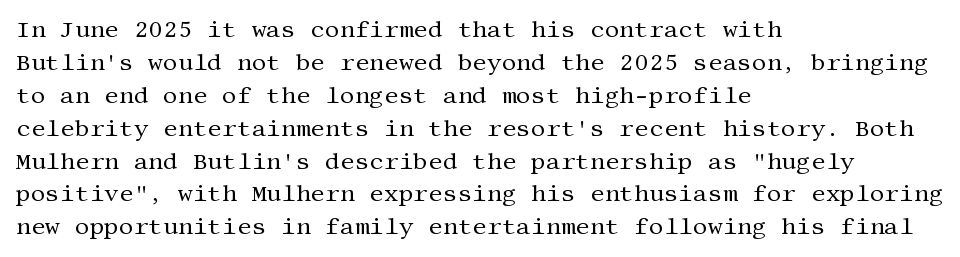
Q: Is the text bold? A: No.
Q: Is the text italic (slanted)? A: No, it is upright.
Q: Is the text underlined? A: No.
Q: How is the paragraph aligned? A: Left-aligned.
Q: Is the spacing between letters normal or unusually wide? A: Normal.
Q: Is the spacing between lines tight, normal or loose? A: Normal.
